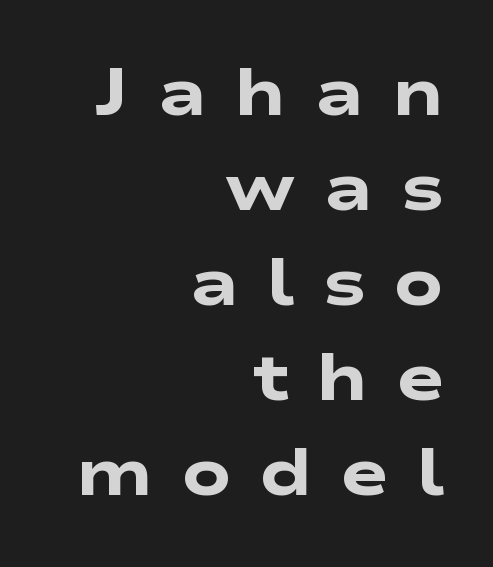
{"serif": "no", "bold": "yes", "weight": "heavy", "width": "wide", "stroke_contrast": "low", "x_height": "medium", "monospaced": "no", "underline": "no", "align": "right", "line_spacing": "normal", "line_spacing_ratio": 1.46, "letter_spacing": "wide", "letter_spacing_em": 0.42, "glyph_px": 65}
